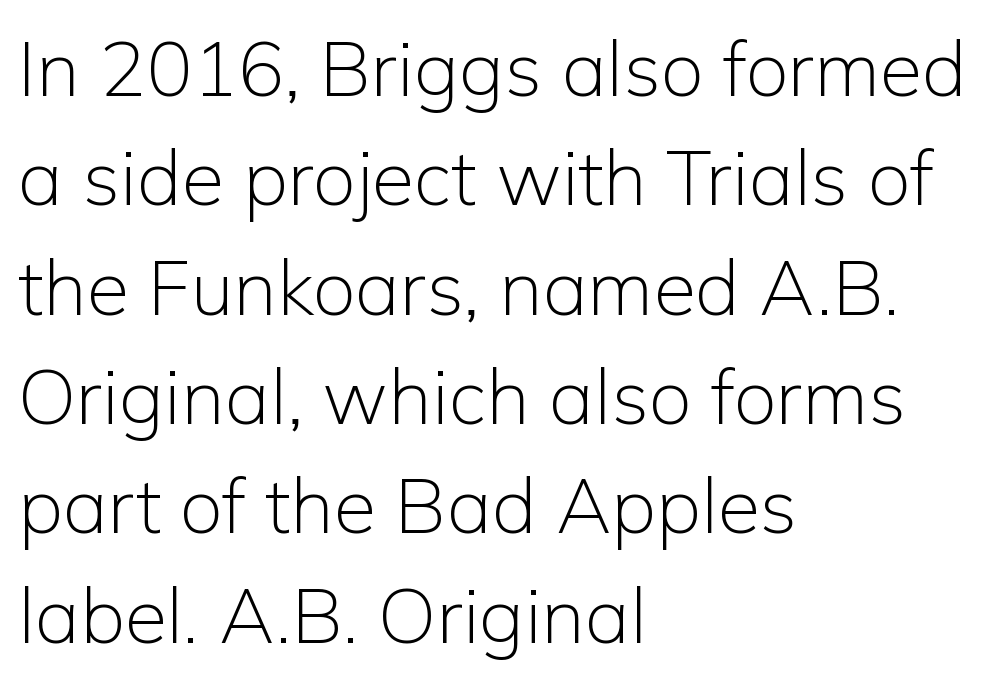
The image shows 77 px light sans-serif type, upright; set left-aligned, normal line spacing (1.42x), normal letter spacing, not underlined; low stroke contrast and a medium x-height.
